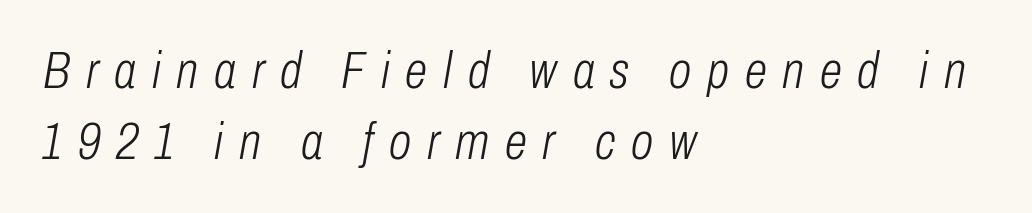
The image shows 51 px light, condensed type, italic (leaning right); set left-aligned, normal line spacing (1.39x), unusually wide letter spacing (+0.31 em), not underlined; low stroke contrast and a medium x-height.
